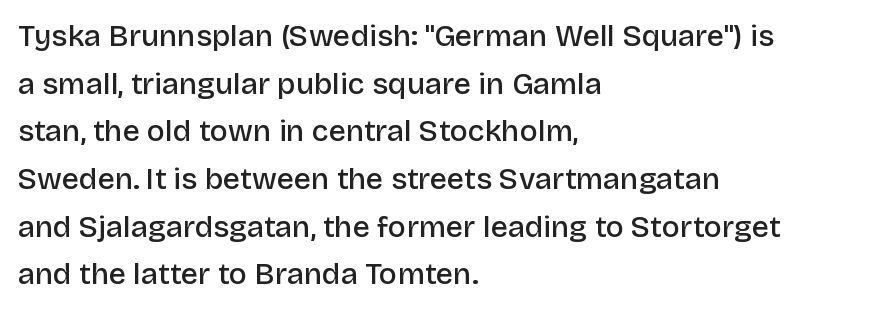
Its strokes are somewhat broadened, the hallmark of semibold type. Each line starts at the same left margin while the right side varies. How would I describe the line gaps? Plain and ordinary. Nope, not italic — everything's standing straight. Bare-footed words on every line. Typographically, this falls in the sans-serif category.
